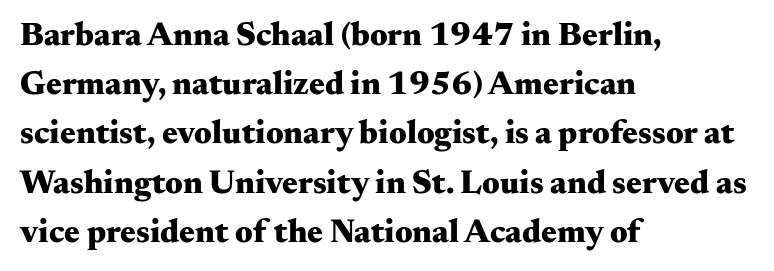
{"serif": "yes", "italic": "no", "bold": "yes", "weight": "heavy", "width": "wide", "stroke_contrast": "medium", "x_height": "small", "monospaced": "no", "underline": "no", "align": "left", "line_spacing": "normal", "line_spacing_ratio": 1.49, "letter_spacing": "normal", "letter_spacing_em": 0.0, "glyph_px": 33}
